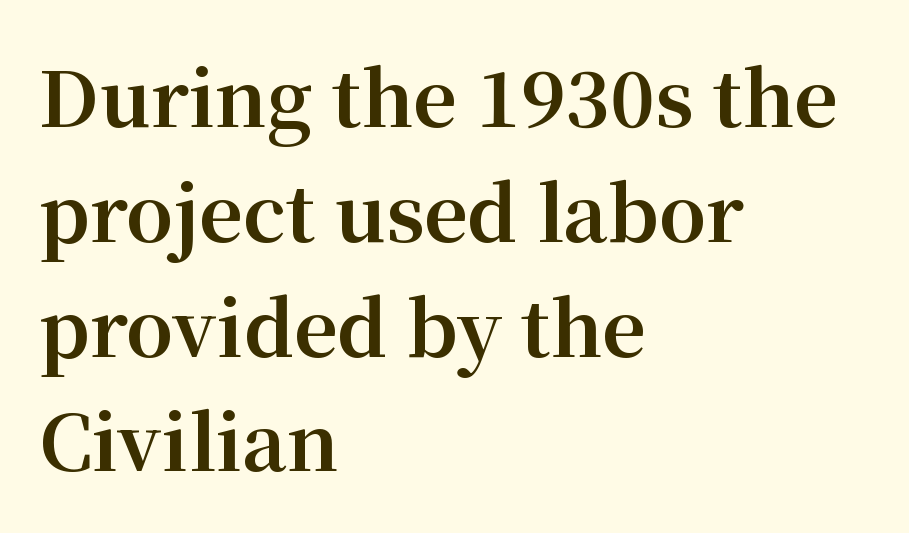
{"serif": "yes", "italic": "no", "bold": "yes", "weight": "bold", "width": "normal", "stroke_contrast": "medium", "x_height": "medium", "monospaced": "no", "underline": "no", "align": "left", "line_spacing": "normal", "line_spacing_ratio": 1.51, "letter_spacing": "normal", "letter_spacing_em": 0.0, "glyph_px": 76}
